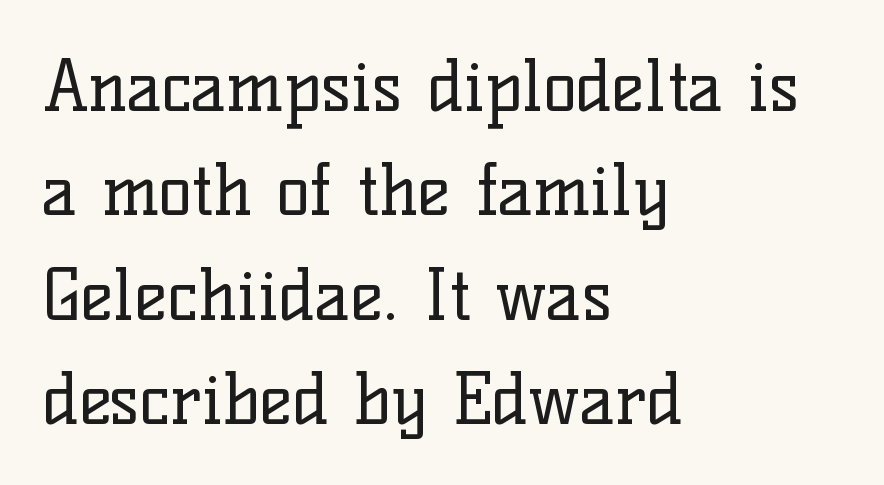
The image shows 70 px regular-weight serif type, upright; set left-aligned, normal line spacing (1.49x), normal letter spacing, not underlined; low stroke contrast and a medium x-height.
